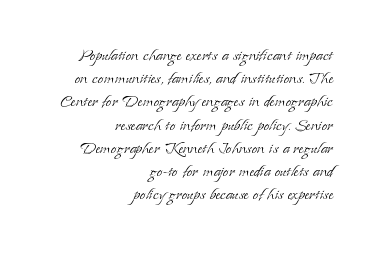
Standard letterfit; no display-style spreading of the glyphs. Descenders are the only things crossing below the line. A student would call this right alignment; a typographer would say flush right, rag left. The typeface has the unassuming heft of standard copy or less.
